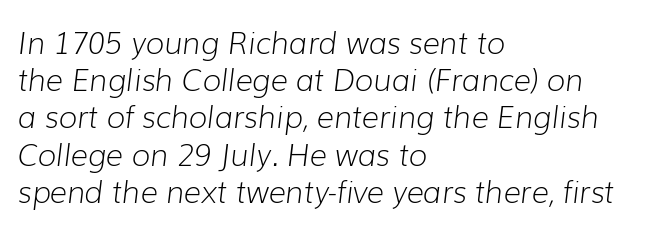
{"italic": "yes", "lean": "right", "slant_degrees": 7, "bold": "no", "weight": "light", "width": "normal", "stroke_contrast": "low", "x_height": "medium", "monospaced": "no", "underline": "no", "align": "left", "line_spacing_ratio": 1.24, "letter_spacing": "normal", "letter_spacing_em": 0.0, "glyph_px": 30}
